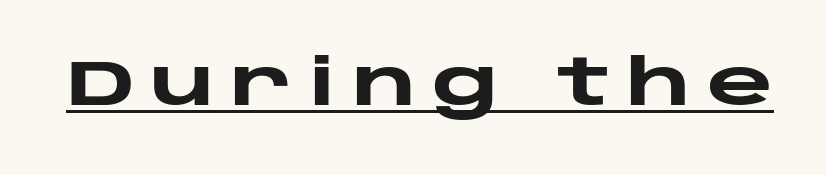
Q: Is the text bold? A: Yes.
Q: Is the text italic (slanted)? A: No, it is upright.
Q: Is the typeface a serif or a sans-serif typeface? A: Sans-serif.
Q: Is the text underlined? A: Yes.
Q: Is the spacing between letters normal or unusually wide? A: Unusually wide.
Q: Width (condensed, normal, or wide)? A: Wide.
Q: Stroke contrast? A: Low.
Q: x-height? A: Large.
Q: Monospaced? A: No.
